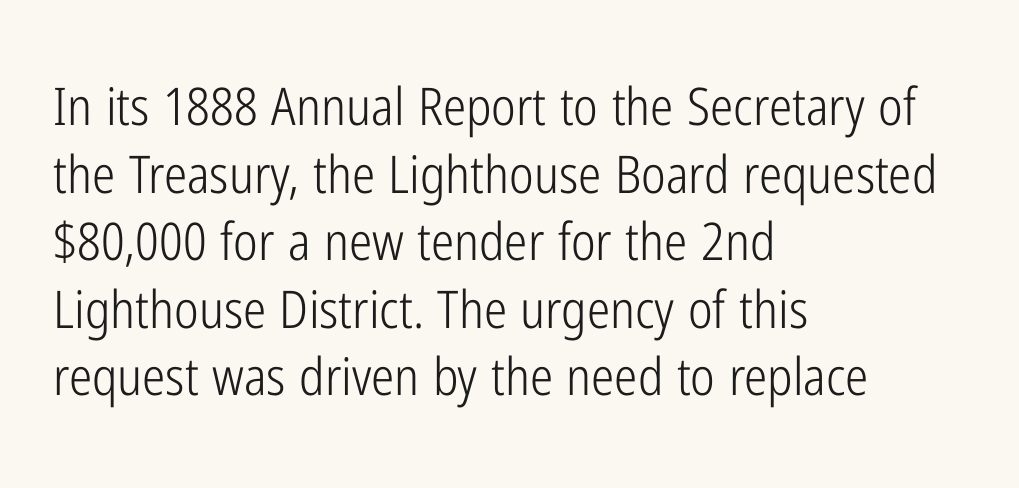
The image shows 52 px light, condensed sans-serif type, upright; set left-aligned, normal line spacing (1.3x), normal letter spacing, not underlined; low stroke contrast and a medium x-height.
